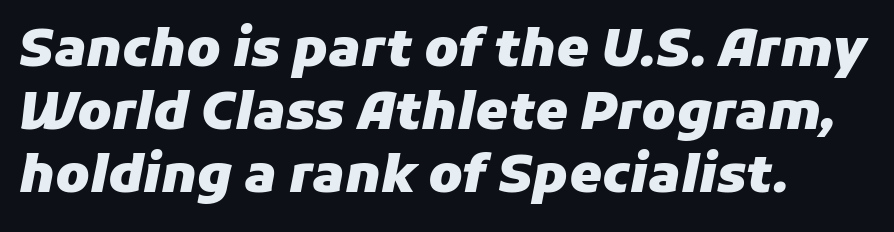
Italic: yes, the glyphs are oblique. Look at the tracking — it's just the regular setting, nothing added. This rendering uses left alignment, leaving the right contour irregular. The typesetting leans heavy: a genuine bold.
